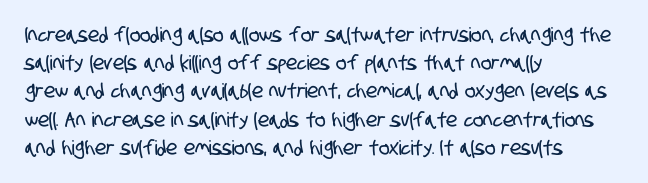
The image shows 20 px text type; set left-aligned, normal line spacing (1.41x), normal letter spacing, not underlined.
